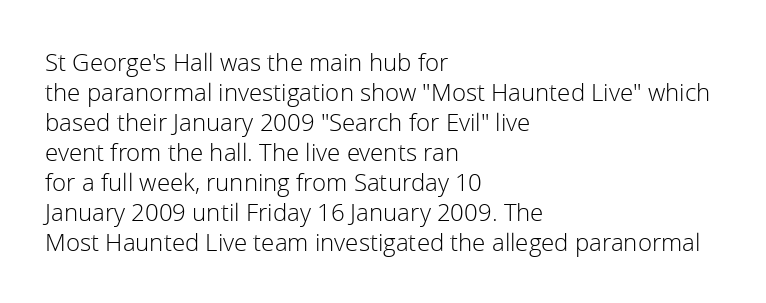
The image shows 24 px text type, upright; set left-aligned, normal line spacing (1.25x), normal letter spacing, not underlined.
